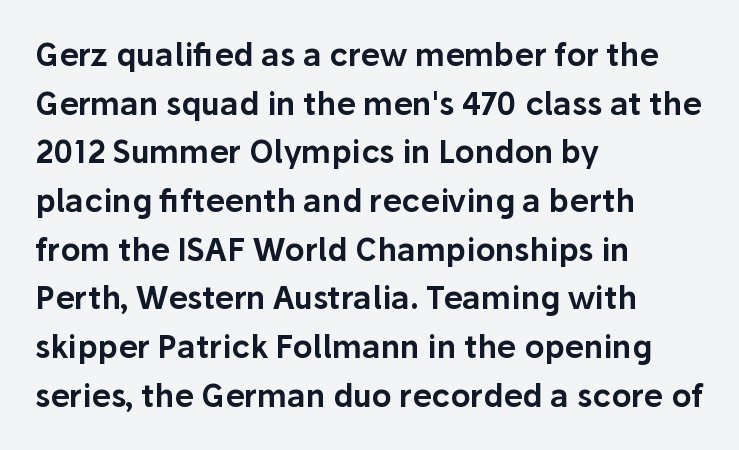
Q: Is the text italic (slanted)? A: No, it is upright.
Q: Is the typeface a serif or a sans-serif typeface? A: Sans-serif.
Q: Is the text underlined? A: No.
Q: How is the paragraph aligned? A: Left-aligned.
Q: Is the spacing between letters normal or unusually wide? A: Normal.
Q: Is the spacing between lines tight, normal or loose? A: Normal.
Q: Width (condensed, normal, or wide)? A: Normal.
Q: Stroke contrast? A: Low.
Q: x-height? A: Medium.
Q: Monospaced? A: No.
